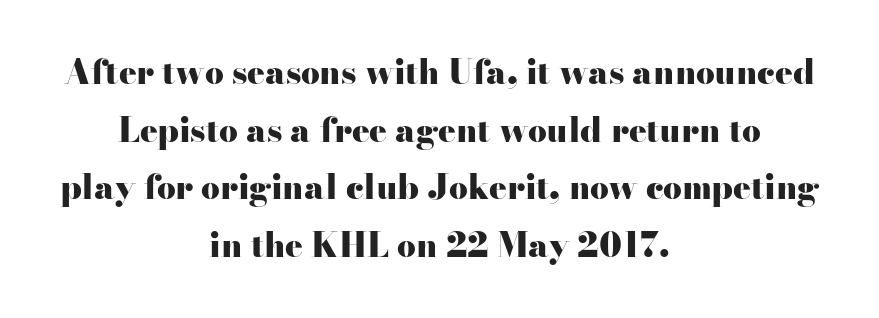
Letterform terminals end in serifs throughout the passage. Weight check: bold — yes, fully. Plain, unruled lines of type. The face used here is rendered with its standard letterfit.
